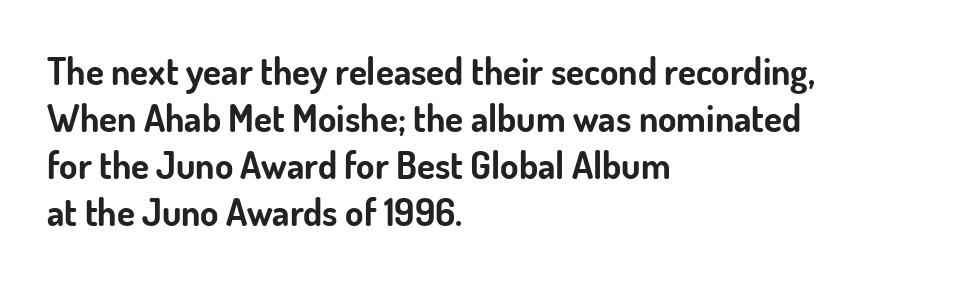
Casual observation: everything's shoved over to the left. Leading: standard. A typesetter would label this face a sans. Strokes here are thick enough to call this a true bold. Think of a printed novel: that variable character pitch is what you see here. A clean baseline with only descenders dipping below it.
